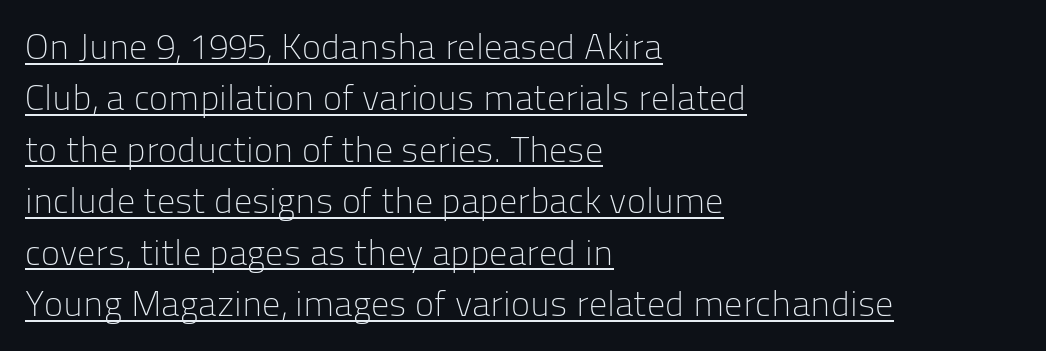
Q: Is the text bold? A: No.
Q: Is the text italic (slanted)? A: No, it is upright.
Q: Is the typeface a serif or a sans-serif typeface? A: Sans-serif.
Q: Is the text underlined? A: Yes.
Q: How is the paragraph aligned? A: Left-aligned.
Q: Is the spacing between letters normal or unusually wide? A: Normal.
Q: Is the spacing between lines tight, normal or loose? A: Normal.
Q: Width (condensed, normal, or wide)? A: Normal.
Q: Stroke contrast? A: Low.
Q: x-height? A: Medium.
Q: Monospaced? A: No.
